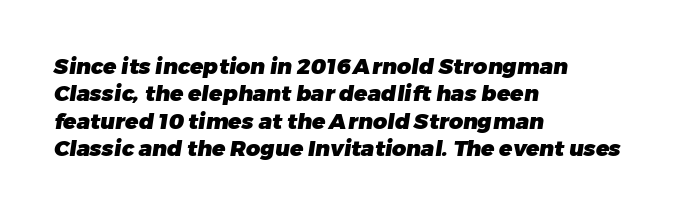
{"bold": "yes", "underline": "no", "align": "left", "line_spacing": "normal", "line_spacing_ratio": 1.25, "letter_spacing": "normal", "letter_spacing_em": 0.0, "glyph_px": 22}
